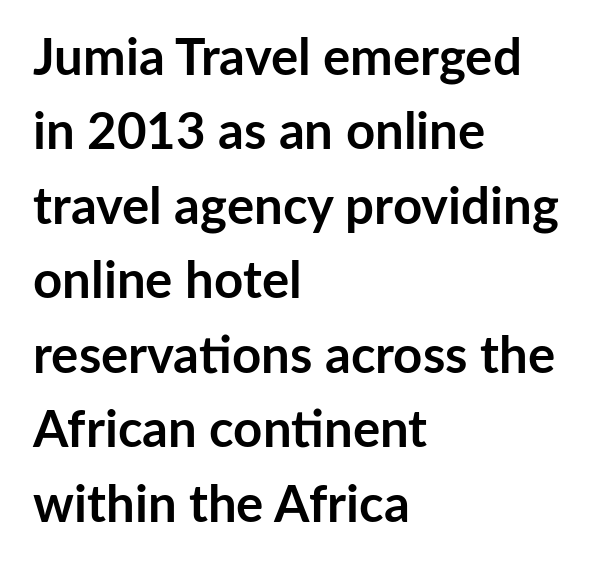
{"serif": "no", "italic": "no", "bold": "yes", "weight": "semibold", "width": "normal", "stroke_contrast": "low", "x_height": "medium", "monospaced": "no", "underline": "no", "align": "left", "line_spacing": "normal", "line_spacing_ratio": 1.46, "letter_spacing": "normal", "letter_spacing_em": 0.0, "glyph_px": 51}
